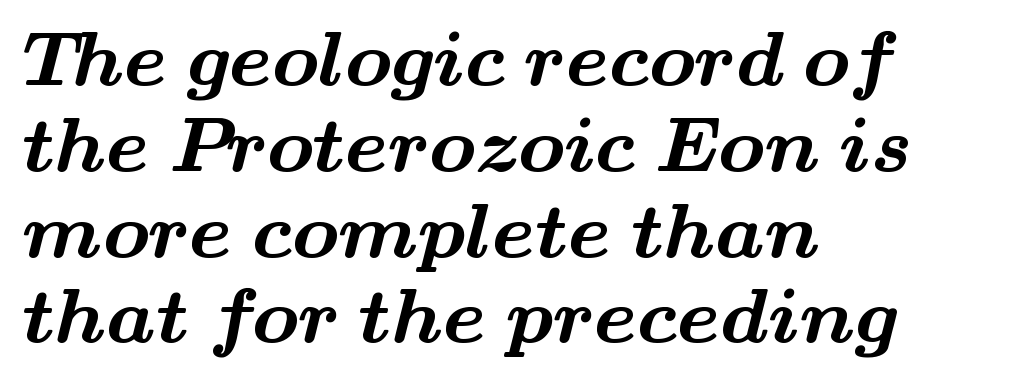
Q: Is the text bold? A: Yes.
Q: Is the typeface a serif or a sans-serif typeface? A: Serif.
Q: Is the text underlined? A: No.
Q: How is the paragraph aligned? A: Left-aligned.
Q: Is the spacing between letters normal or unusually wide? A: Normal.
Q: Is the spacing between lines tight, normal or loose? A: Tight.
Q: Width (condensed, normal, or wide)? A: Wide.
Q: Stroke contrast? A: Medium.
Q: x-height? A: Small.
Q: Monospaced? A: No.
